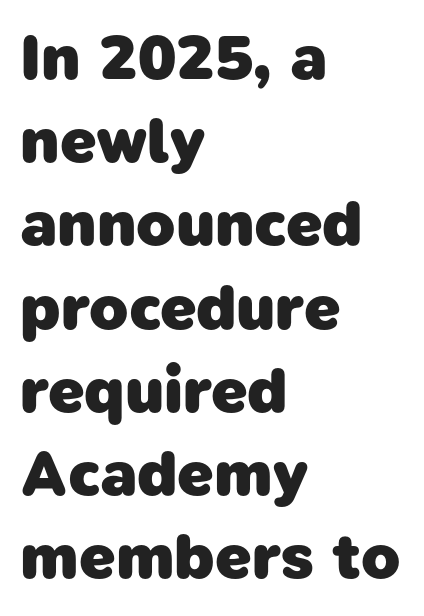
{"serif": "no", "bold": "yes", "weight": "heavy", "width": "normal", "stroke_contrast": "low", "x_height": "medium", "monospaced": "no", "underline": "no", "align": "left", "line_spacing": "normal", "line_spacing_ratio": 1.3, "letter_spacing": "normal", "letter_spacing_em": 0.0, "glyph_px": 64}
